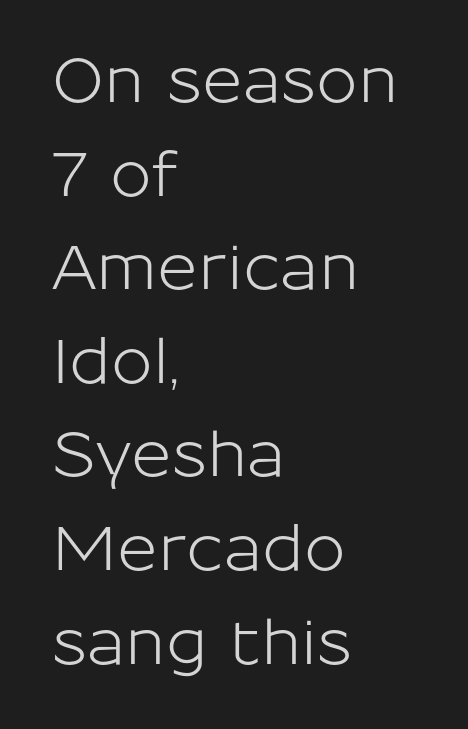
Letterform terminals end flat and unadorned throughout the passage. No italicization has been applied; the sample stays upright. Vertical spacing — default. Horizontal alignment here is leftward, the default for most running prose. Just letters on the line, the space beneath them empty. The face used here is proportionally spaced, like ordinary book or web type.
